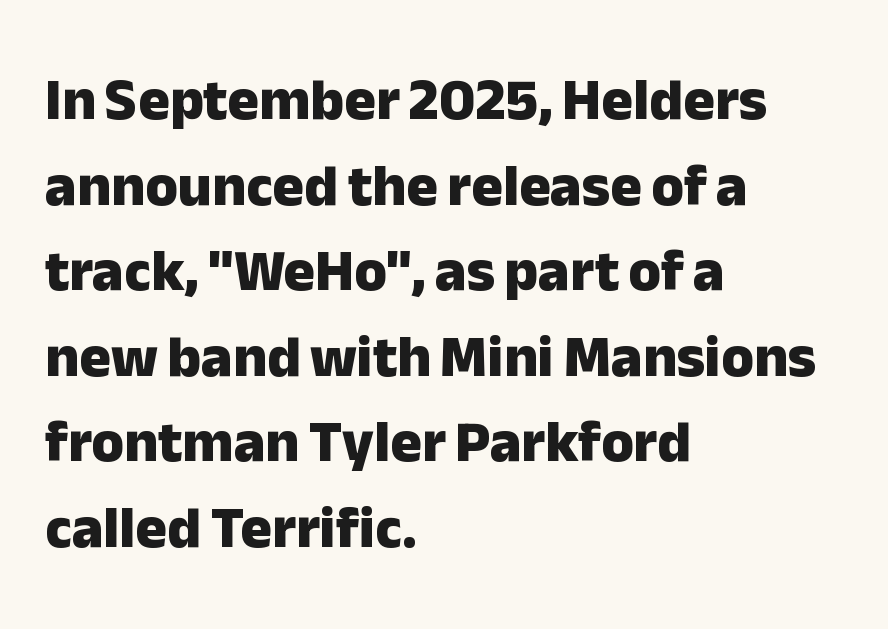
Here the designer chose a conventional face with non-uniform glyph widths. This sample keeps an unexceptional amount of space between lines. The paragraph shown leans on its left margin. Italic: no, the glyphs are upright roman. The horizontal fit of the characters is conventional and even. Underlining? Definitely not there.
